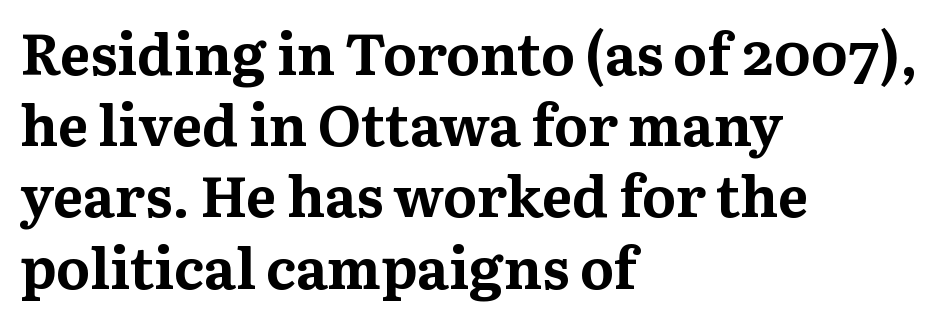
The image shows 57 px bold serif type, upright; set left-aligned, normal line spacing (1.25x), normal letter spacing, not underlined; medium stroke contrast and a medium x-height.
